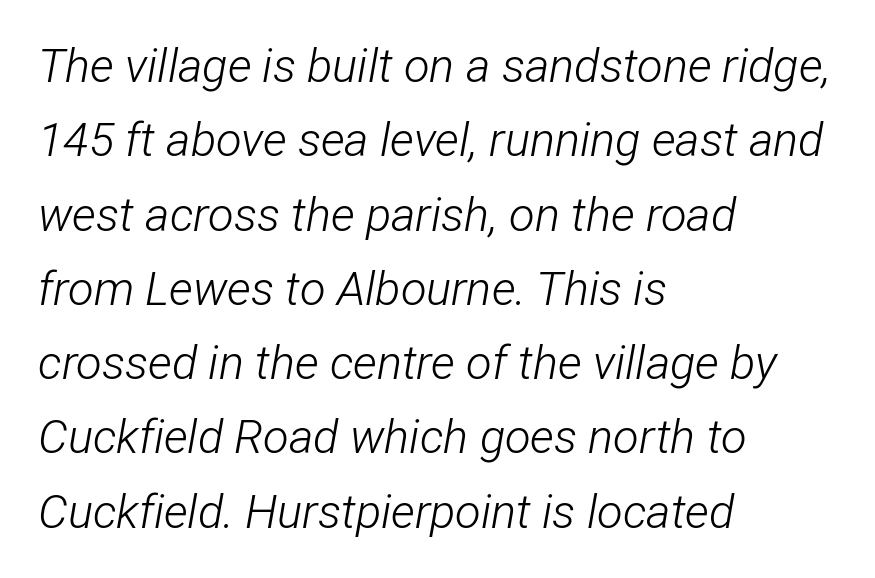
Q: Is the text bold? A: No.
Q: Is the text italic (slanted)? A: Yes, it leans right by about 12 degrees.
Q: Is the text underlined? A: No.
Q: How is the paragraph aligned? A: Left-aligned.
Q: Is the spacing between letters normal or unusually wide? A: Normal.
Q: Is the spacing between lines tight, normal or loose? A: Normal.
Q: Width (condensed, normal, or wide)? A: Condensed.
Q: Stroke contrast? A: Low.
Q: x-height? A: Medium.
Q: Monospaced? A: No.
